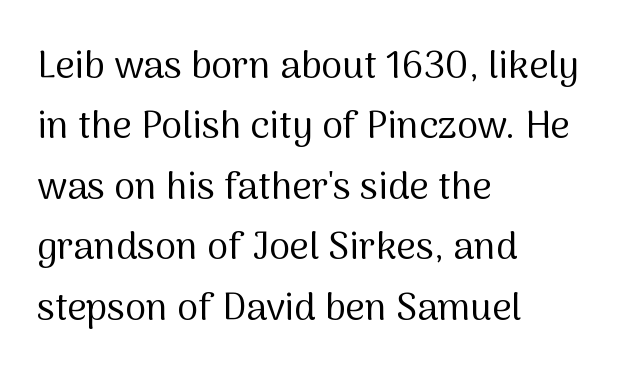
Q: Is the text bold? A: No.
Q: Is the text italic (slanted)? A: No, it is upright.
Q: Is the typeface a serif or a sans-serif typeface? A: Sans-serif.
Q: Is the text underlined? A: No.
Q: How is the paragraph aligned? A: Left-aligned.
Q: Is the spacing between letters normal or unusually wide? A: Normal.
Q: Is the spacing between lines tight, normal or loose? A: Normal.
Q: Width (condensed, normal, or wide)? A: Normal.
Q: Stroke contrast? A: Medium.
Q: x-height? A: Medium.
Q: Monospaced? A: No.
